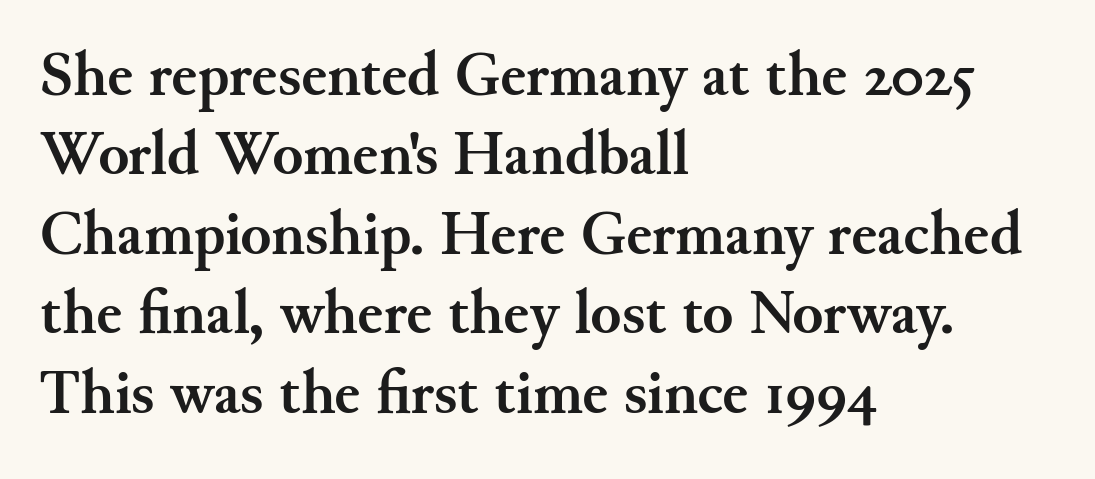
The image shows 63 px semibold serif type, upright; set left-aligned, normal line spacing (1.26x), normal letter spacing, not underlined; medium stroke contrast and a small x-height.
